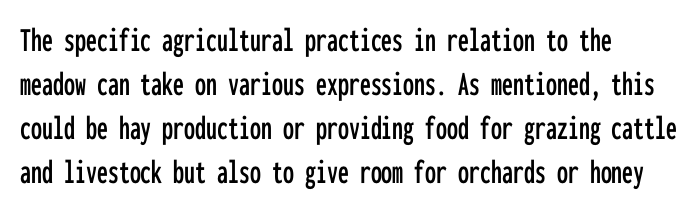
Italic: no, the glyphs are upright roman. Every character here occupies the same horizontal width, giving the sample a typewriter-like rhythm. Underlining? Definitely not there. This sample uses plain, unmodified letter spacing. Caption: multi-line text, flush left, ragged right.
